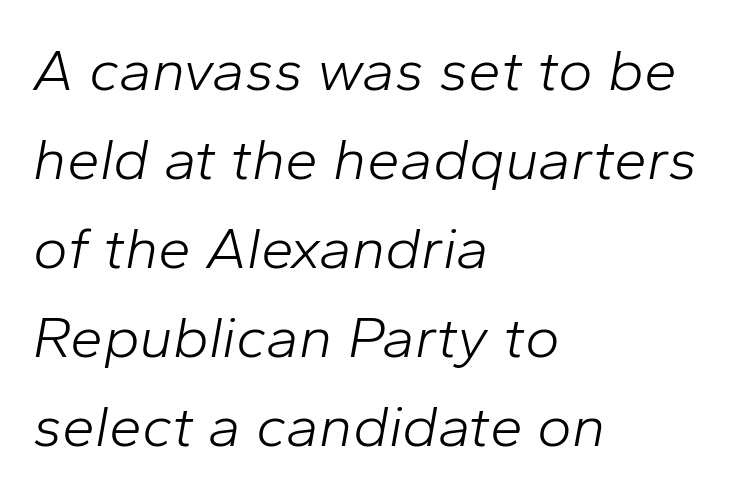
The image shows 59 px light type, italic (leaning right); set left-aligned, normal line spacing (1.51x), normal letter spacing, not underlined; low stroke contrast and a medium x-height.
